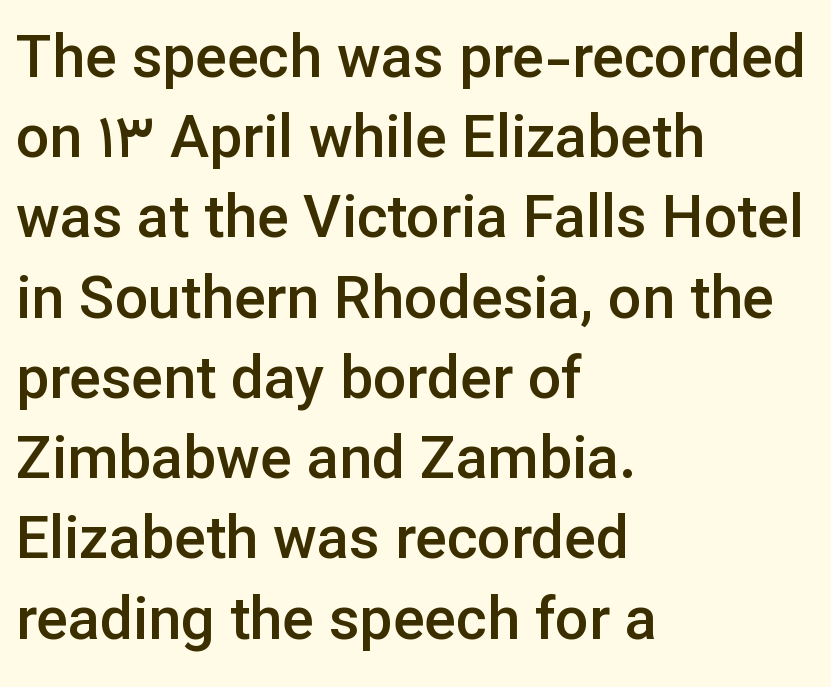
The image shows 59 px semibold sans-serif type, upright; set left-aligned, normal line spacing (1.36x), normal letter spacing, not underlined; low stroke contrast and a medium x-height.
